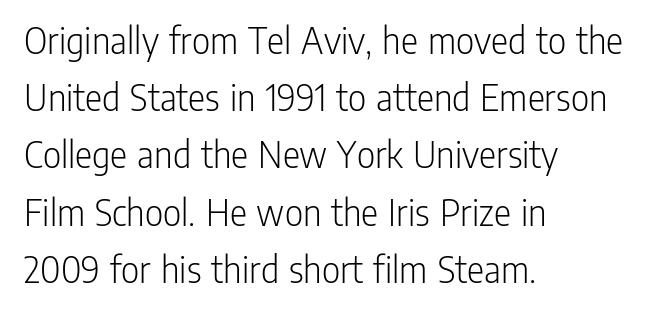
The image shows 40 px light, condensed sans-serif type, upright; set left-aligned, normal line spacing (1.43x), normal letter spacing, not underlined; low stroke contrast and a medium x-height.
